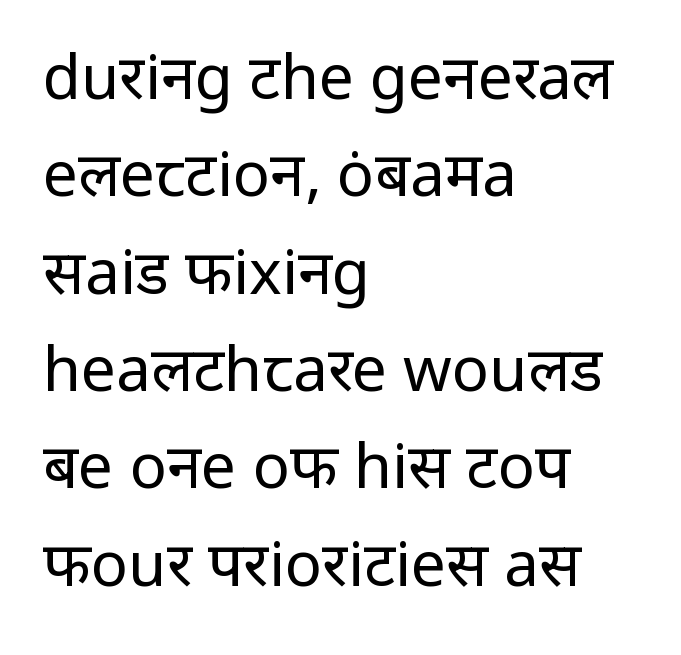
The image shows 62 px regular-weight sans-serif type, upright; set left-aligned, normal line spacing (1.57x), normal letter spacing, not underlined; low stroke contrast and a medium x-height.
